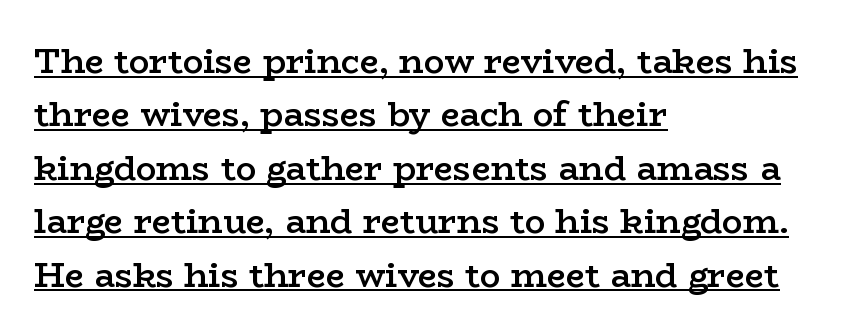
The image shows 34 px semibold, wide serif type, upright; set left-aligned, normal line spacing (1.57x), normal letter spacing, underlined; low stroke contrast and a medium x-height.
